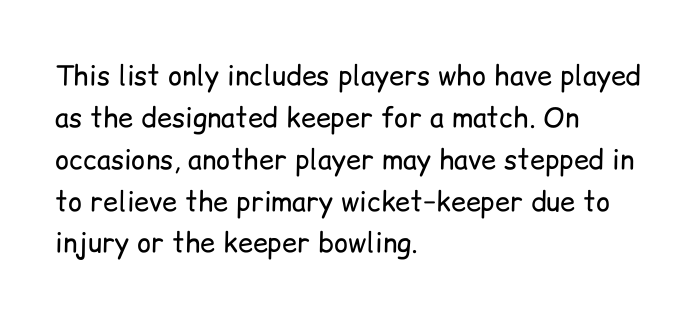
The image shows 27 px text type, upright; set left-aligned, normal line spacing (1.55x), normal letter spacing, not underlined.
